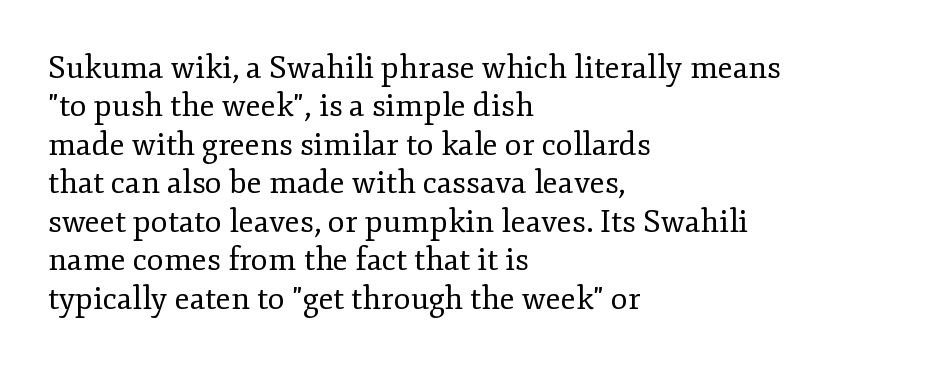
{"serif": "yes", "italic": "no", "bold": "no", "weight": "regular", "width": "normal", "stroke_contrast": "low", "x_height": "small", "monospaced": "no", "underline": "no", "align": "left", "line_spacing_ratio": 1.24, "letter_spacing": "normal", "letter_spacing_em": 0.0, "glyph_px": 31}
